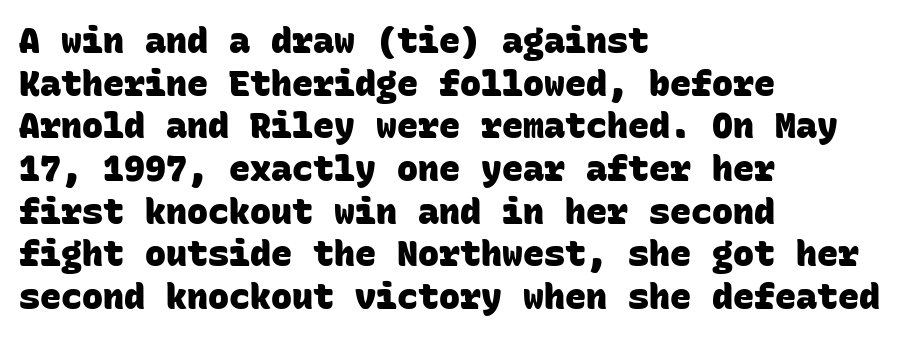
Where is the straight margin? On the left. Every letter is thick-stroked: bold, no question. The letters march in equal steps, a hallmark of fixed-pitch type. This sample uses a sans-serif face.
